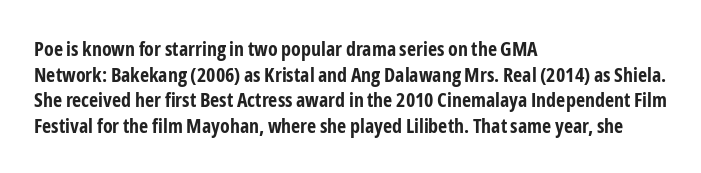
The image shows 20 px bold type, upright; set left-aligned, normal line spacing (1.28x), normal letter spacing, not underlined.
